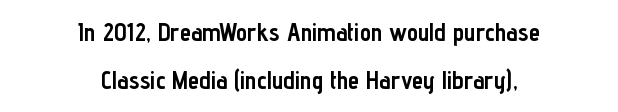
Summary of weight: heavy, a full bold. The face used here is rendered with its standard letterfit. Compared with typical paragraphs, the rows here are farther apart. The paragraph has two soft edges and a firm central axis. Does the lettering tilt? It doesn't — this is upright.
